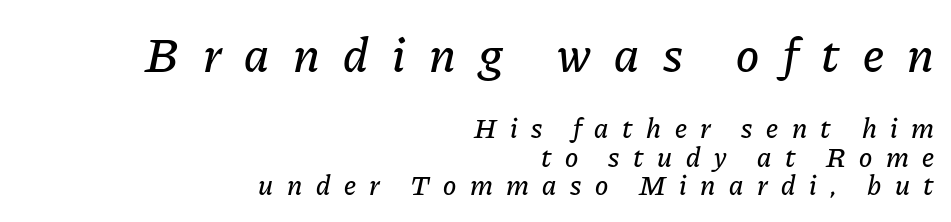
Q: Is the text italic (slanted)? A: Yes, it leans right by about 11 degrees.
Q: Is the text underlined? A: No.
Q: How is the paragraph aligned? A: Right-aligned.
Q: Is the spacing between letters normal or unusually wide? A: Unusually wide.
Q: Is the spacing between lines tight, normal or loose? A: Tight.
Q: Which block of text is set in a larger size, the first (top) or the second (bottom)? A: The first (top) one.
Q: Width (condensed, normal, or wide)? A: Normal.
Q: Stroke contrast? A: Low.
Q: x-height? A: Medium.
Q: Monospaced? A: No.
